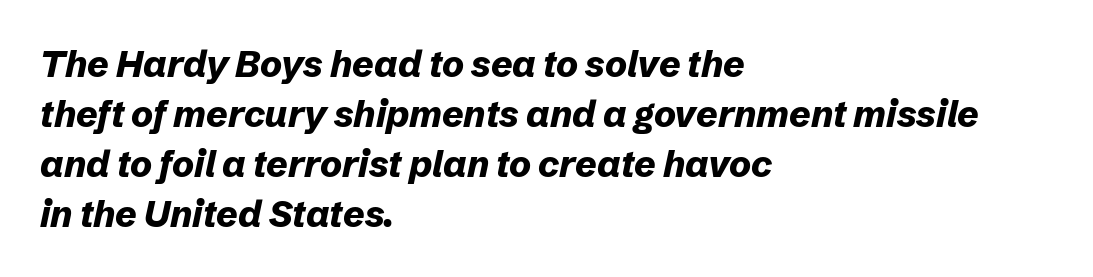
{"italic": "yes", "lean": "right", "slant_degrees": 12, "bold": "yes", "weight": "bold", "width": "normal", "stroke_contrast": "low", "x_height": "medium", "monospaced": "no", "underline": "no", "align": "left", "line_spacing": "normal", "line_spacing_ratio": 1.35, "letter_spacing": "normal", "letter_spacing_em": 0.0, "glyph_px": 37}
